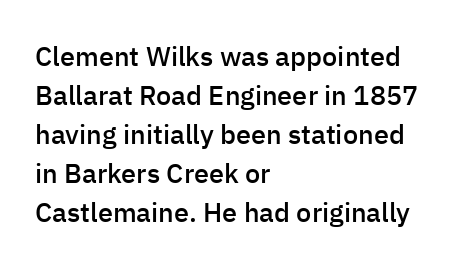
The image shows 27 px text type, upright; set left-aligned, normal line spacing (1.44x), normal letter spacing, not underlined.
